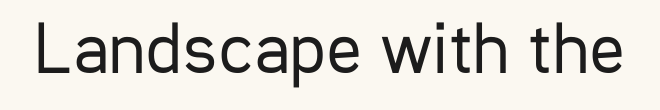
The image shows 74 px regular-weight, condensed sans-serif type, upright; set normal letter spacing, not underlined; low stroke contrast and a medium x-height.
